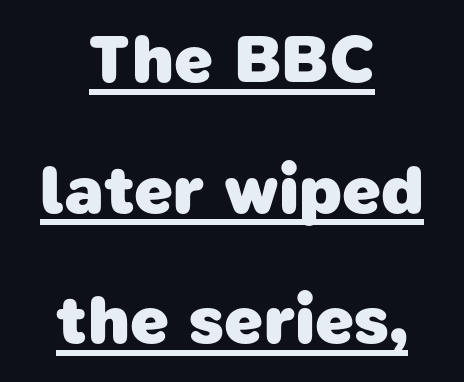
Q: Is the text bold? A: Yes.
Q: Is the typeface a serif or a sans-serif typeface? A: Sans-serif.
Q: Is the text underlined? A: Yes.
Q: How is the paragraph aligned? A: Centered.
Q: Is the spacing between letters normal or unusually wide? A: Normal.
Q: Is the spacing between lines tight, normal or loose? A: Loose.
Q: Width (condensed, normal, or wide)? A: Normal.
Q: Stroke contrast? A: Low.
Q: x-height? A: Medium.
Q: Monospaced? A: No.
